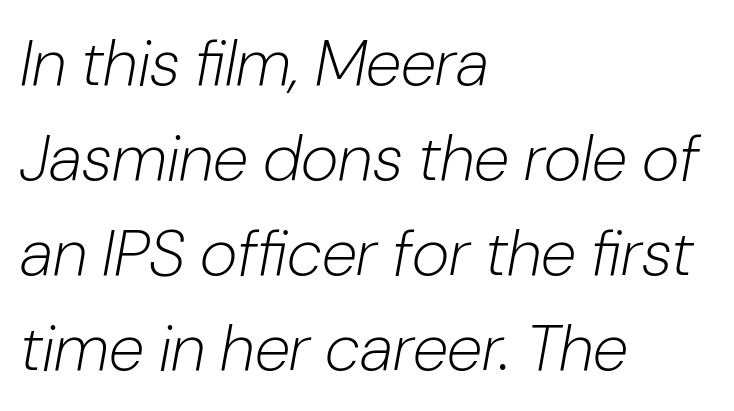
The image shows 65 px light type, italic (leaning right); set left-aligned, normal line spacing (1.46x), normal letter spacing, not underlined; low stroke contrast and a medium x-height.
